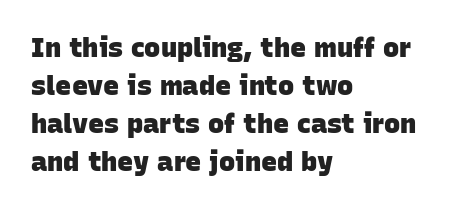
The image shows 27 px bold type; set left-aligned, normal line spacing (1.41x), normal letter spacing, not underlined.
